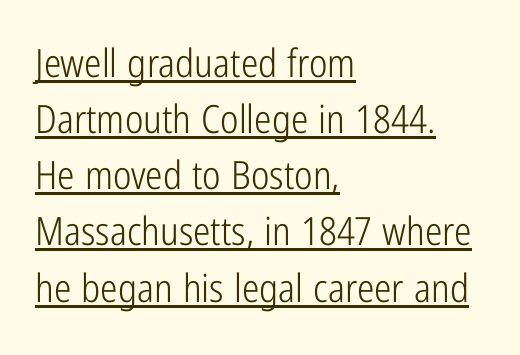
The image shows 39 px light, condensed sans-serif type, upright; set left-aligned, normal line spacing (1.44x), normal letter spacing, underlined; low stroke contrast and a medium x-height.
